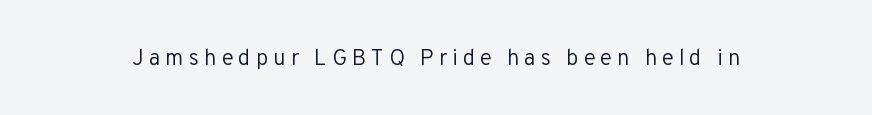
Q: Is the text bold? A: No.
Q: Is the text italic (slanted)? A: No, it is upright.
Q: Is the text underlined? A: No.
Q: Is the spacing between letters normal or unusually wide? A: Unusually wide.
